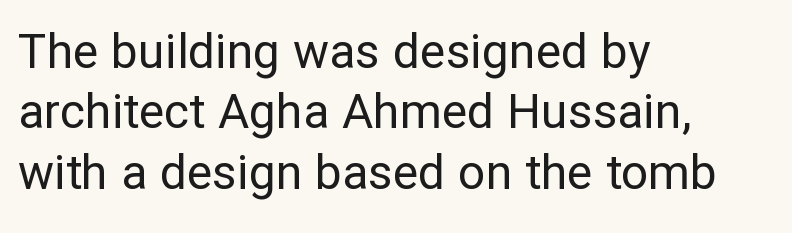
A clean baseline with only descenders dipping below it. You could not count columns in this text — the font is proportionally spaced. This rendering uses left alignment, leaving the right contour irregular. Words appear dense and cohesive because spacing is normal. The designer went with a sans here, leaving each stem footless. Weight: regular or lighter.
